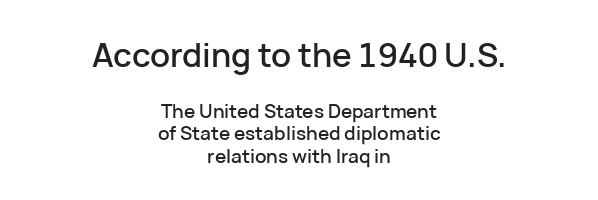
{"serif": "no", "italic": "no", "width": "normal", "stroke_contrast": "low", "x_height": "medium", "monospaced": "no", "underline": "no", "align": "center", "line_spacing_ratio": 1.19, "letter_spacing": "normal", "letter_spacing_em": 0.0, "larger_block": "first", "size_ratio": 1.74, "glyph_px": 33}
